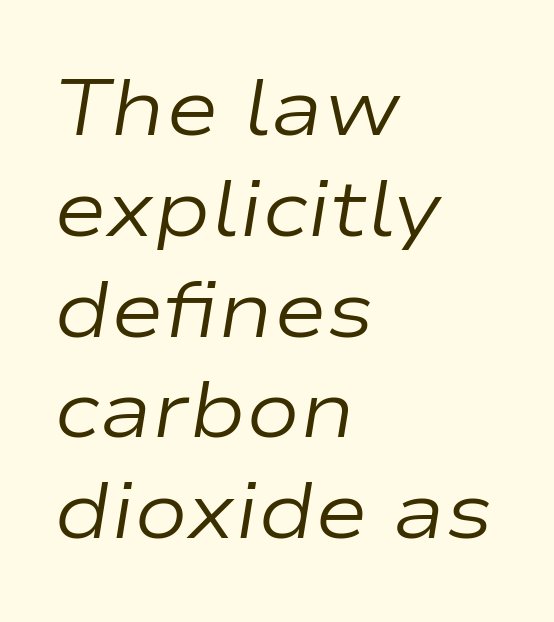
{"italic": "yes", "lean": "right", "slant_degrees": 9, "bold": "no", "weight": "regular", "width": "wide", "stroke_contrast": "low", "x_height": "medium", "monospaced": "no", "underline": "no", "align": "left", "line_spacing": "normal", "line_spacing_ratio": 1.26, "letter_spacing": "normal", "letter_spacing_em": 0.0, "glyph_px": 80}
